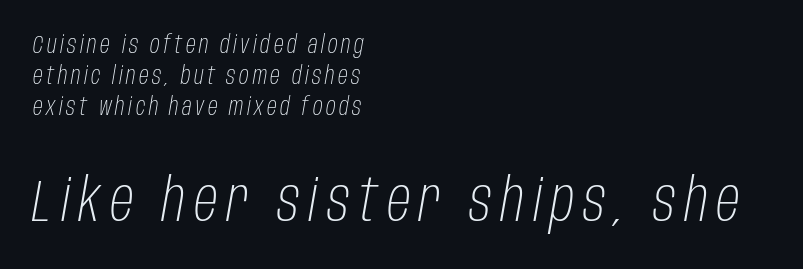
Posture: slanted. The designer left line spacing at the default. Is the lower block the larger one? Yes — the lower block carries the bigger type. The strokes are not fattened; the text isn't bold. The letters advance in unequal steps, a hallmark of proportional type.
